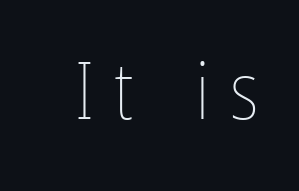
{"italic": "no", "bold": "no", "weight": "thin", "width": "condensed", "stroke_contrast": "low", "x_height": "medium", "monospaced": "no", "underline": "no", "letter_spacing": "wide", "letter_spacing_em": 0.26, "glyph_px": 79}
